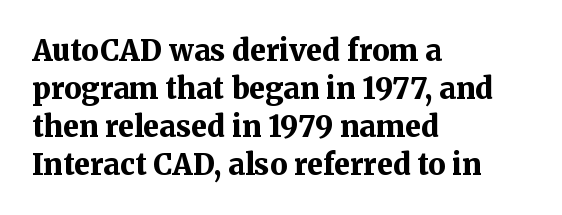
The image shows 29 px bold serif type, upright; set left-aligned, normal line spacing (1.31x), normal letter spacing, not underlined; medium stroke contrast and a medium x-height.
